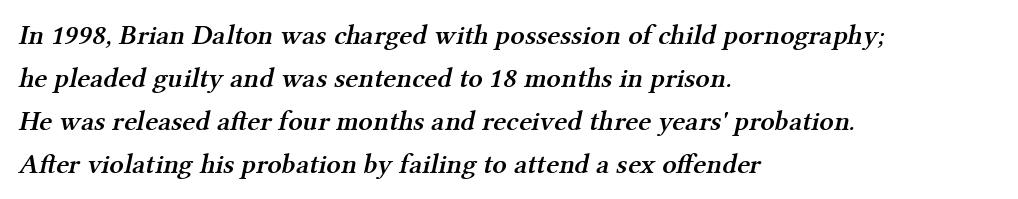
Stroke thickness is moderately raised; the sample reads as semibold. The gap between lines stays unmarked. Vertical spacing — default. Observe the serifs anchoring each vertical stroke in this sample. Inter-character spacing is left at the font's built-in metrics. The rendering anchors every line to the left-hand side.
